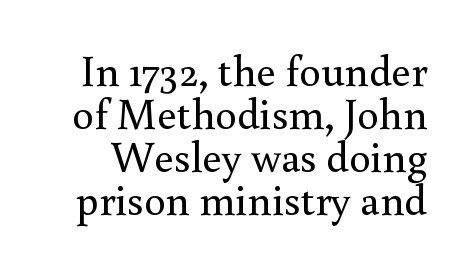
Proportional: the letters do not fall into vertical columns. Any mark beneath the type? The region is blank. Quick note: interline space is minimal. Observe the ordinary spacing: letters are neighbours, not strangers. Nope, not italic — everything's standing straight.
